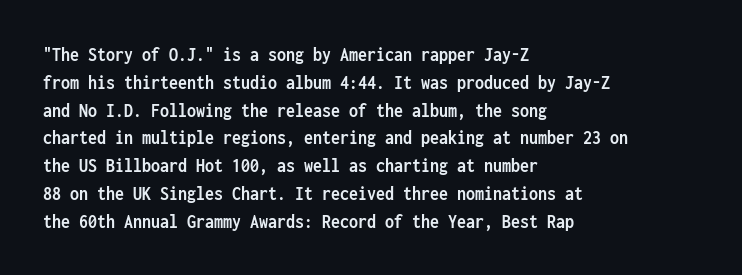
Q: Is the text bold? A: Yes.
Q: Is the text italic (slanted)? A: No, it is upright.
Q: Is the text underlined? A: No.
Q: How is the paragraph aligned? A: Left-aligned.
Q: Is the spacing between letters normal or unusually wide? A: Normal.
Q: Is the spacing between lines tight, normal or loose? A: Normal.
